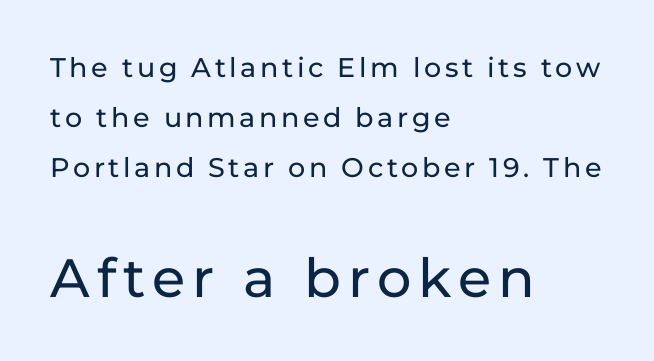
Q: Is the text italic (slanted)? A: No, it is upright.
Q: Is the typeface a serif or a sans-serif typeface? A: Sans-serif.
Q: Is the text underlined? A: No.
Q: How is the paragraph aligned? A: Left-aligned.
Q: Which block of text is set in a larger size, the first (top) or the second (bottom)? A: The second (bottom) one.
Q: Width (condensed, normal, or wide)? A: Normal.
Q: Stroke contrast? A: Low.
Q: x-height? A: Medium.
Q: Monospaced? A: No.
